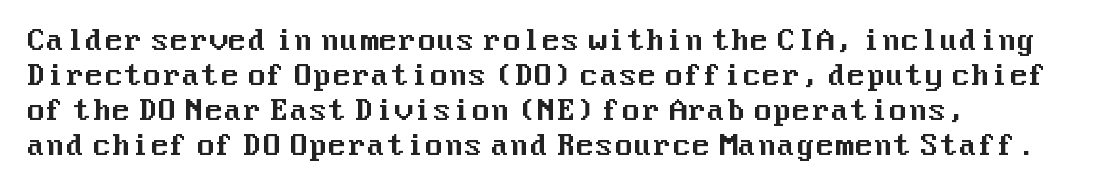
{"serif": "no", "italic": "no", "width": "normal", "stroke_contrast": "medium", "x_height": "medium", "underline": "no", "line_spacing": "normal", "line_spacing_ratio": 1.25, "letter_spacing": "normal", "letter_spacing_em": 0.0, "glyph_px": 28}
